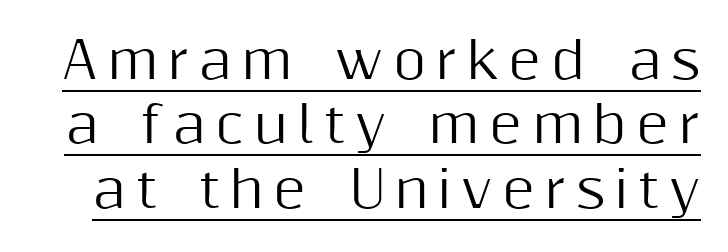
{"serif": "no", "italic": "no", "width": "normal", "stroke_contrast": "medium", "x_height": "medium", "monospaced": "no", "underline": "yes", "line_spacing": "normal", "line_spacing_ratio": 1.29, "letter_spacing": "wide", "letter_spacing_em": 0.2, "glyph_px": 50}
